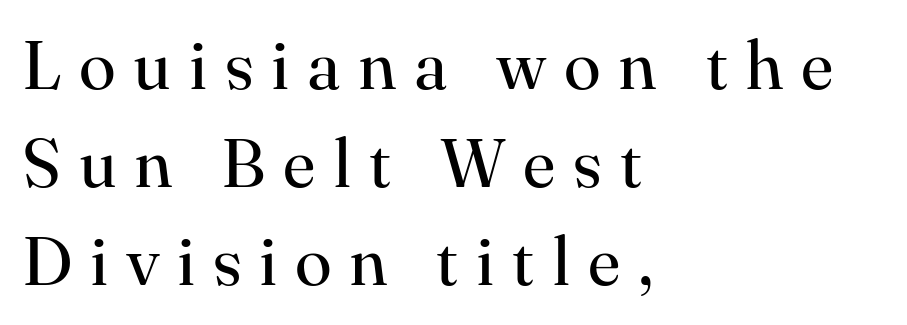
{"serif": "yes", "italic": "no", "bold": "no", "weight": "regular", "width": "normal", "stroke_contrast": "high", "x_height": "small", "monospaced": "no", "underline": "no", "align": "left", "line_spacing": "normal", "line_spacing_ratio": 1.44, "letter_spacing": "wide", "letter_spacing_em": 0.26, "glyph_px": 68}
